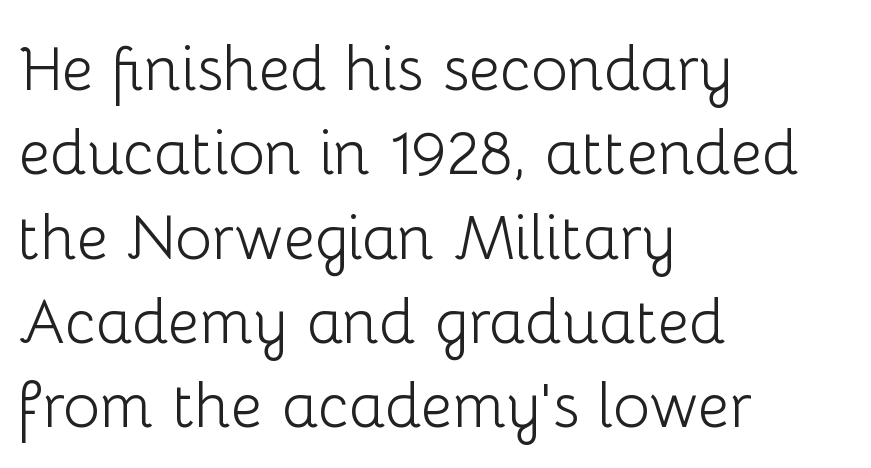
Q: Is the text bold? A: No.
Q: Is the text italic (slanted)? A: No, it is upright.
Q: Is the typeface a serif or a sans-serif typeface? A: Sans-serif.
Q: Is the text underlined? A: No.
Q: How is the paragraph aligned? A: Left-aligned.
Q: Is the spacing between letters normal or unusually wide? A: Normal.
Q: Is the spacing between lines tight, normal or loose? A: Normal.
Q: Width (condensed, normal, or wide)? A: Normal.
Q: Stroke contrast? A: Low.
Q: x-height? A: Medium.
Q: Monospaced? A: No.
